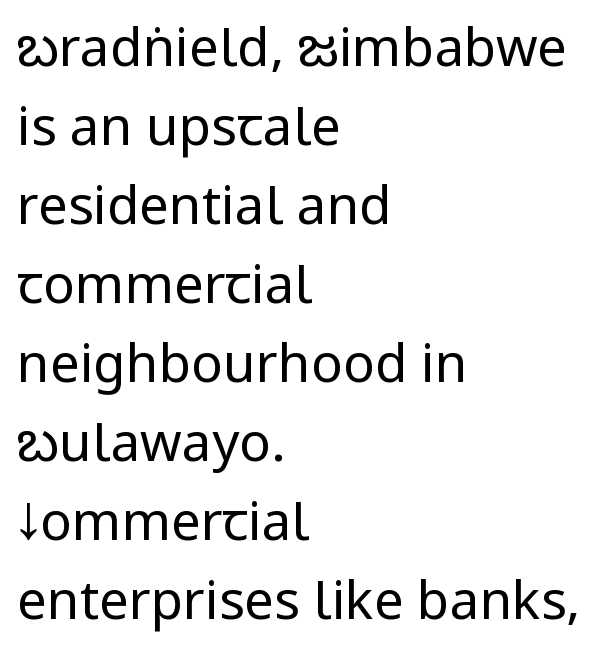
The passage shown has conventional tracking throughout. The letters advance in unequal steps, a hallmark of proportional type. The glyphs in this specimen are sans serif. This is roman type, the default non-slanted kind. Teacher's note: observe the even left margin — that is flush-left alignment. Letters rest on an invisible, unmarked baseline.
